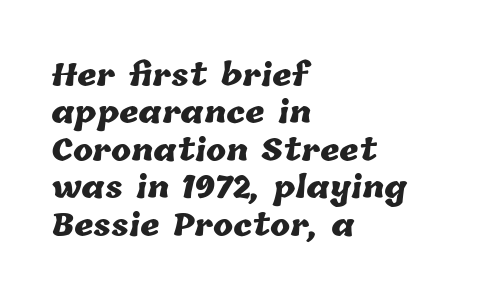
This sample is left-justified, so line endings fall wherever the words run out. Lines of text with bare space underneath. A typesetter would call this proportional, since set widths differ per character. Rows of type keep a routine distance in the vertical direction.
